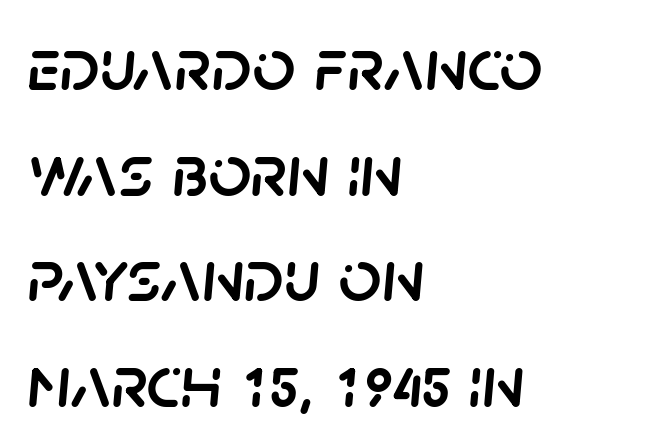
Designer's note — italics engaged. The string is rendered with underlining switched off. Each line starts at the same left margin while the right side varies. The line texture is even and compact thanks to regular tracking. Reading down the column, the eye jumps a familiar distance to each next line. The passage shown is typed in a proportional face where columns would drift.
